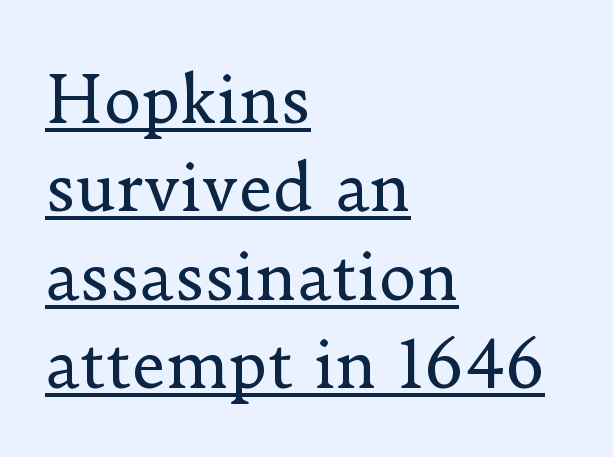
The letters stand upright; this is a roman face. Caption: standard tracking, unaltered. Stems and bowls with no extra thickness — not bold. Notice how a bar underscores the lettering throughout.
